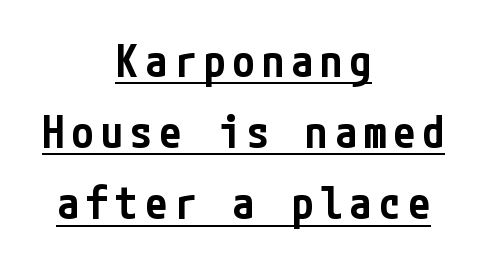
{"serif": "no", "italic": "no", "bold": "semi", "weight": "semibold", "width": "condensed", "stroke_contrast": "low", "x_height": "medium", "underline": "yes", "align": "center", "line_spacing": "normal", "line_spacing_ratio": 1.58, "glyph_px": 45}
